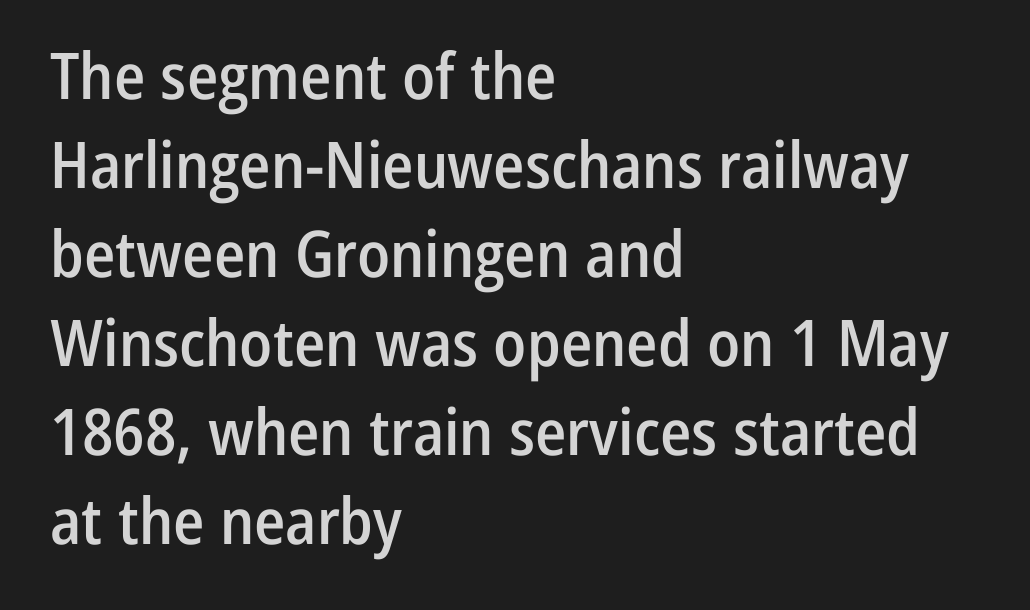
{"serif": "no", "italic": "no", "bold": "semi", "weight": "semibold", "width": "condensed", "stroke_contrast": "low", "x_height": "medium", "monospaced": "no", "underline": "no", "align": "left", "line_spacing": "normal", "line_spacing_ratio": 1.39, "letter_spacing": "normal", "letter_spacing_em": 0.0, "glyph_px": 64}
